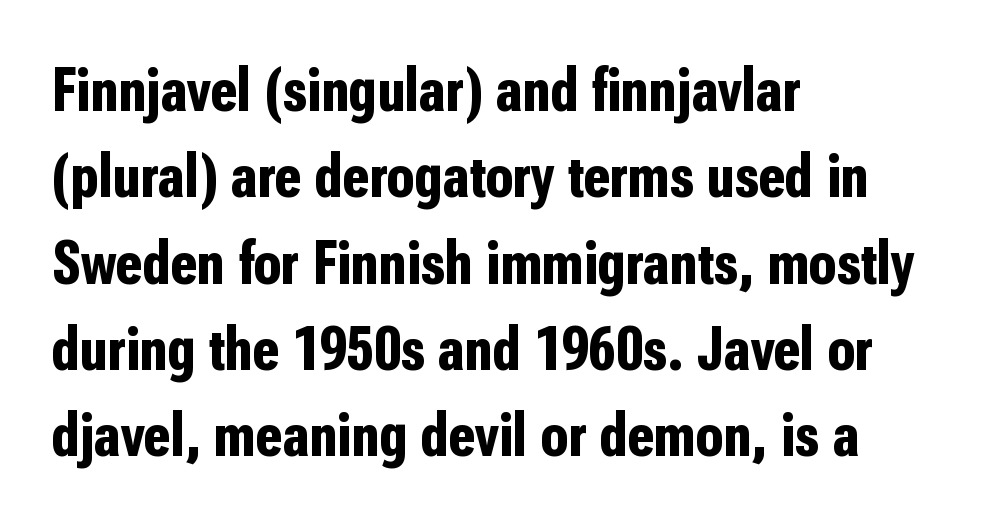
The image shows 63 px bold, condensed sans-serif type, upright; set left-aligned, normal line spacing (1.37x), normal letter spacing, not underlined; low stroke contrast and a medium x-height.
